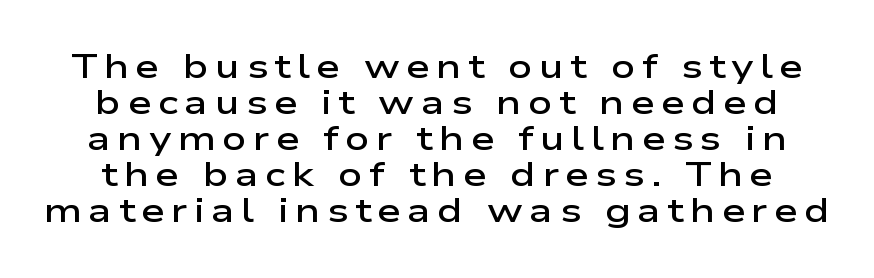
Q: Is the text bold? A: Semi-bold.
Q: Is the text italic (slanted)? A: No, it is upright.
Q: Is the typeface a serif or a sans-serif typeface? A: Sans-serif.
Q: Is the text underlined? A: No.
Q: Is the spacing between lines tight, normal or loose? A: Tight.
Q: Width (condensed, normal, or wide)? A: Wide.
Q: Stroke contrast? A: Low.
Q: x-height? A: Medium.
Q: Monospaced? A: No.
